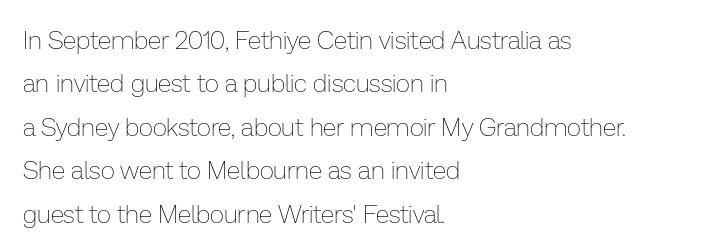
The image shows 25 px text type, upright; set left-aligned, line spacing 1.74x, normal letter spacing, not underlined.
